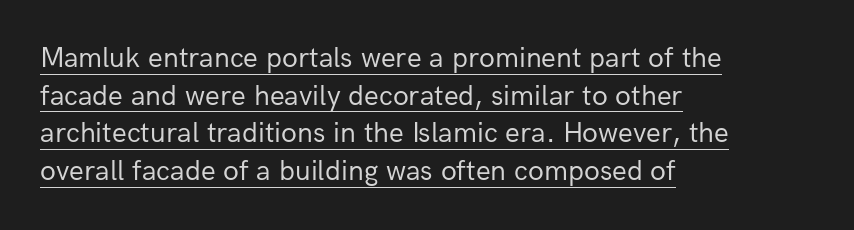
Q: Is the text bold? A: No.
Q: Is the text italic (slanted)? A: No, it is upright.
Q: Is the typeface a serif or a sans-serif typeface? A: Sans-serif.
Q: Is the text underlined? A: Yes.
Q: How is the paragraph aligned? A: Left-aligned.
Q: Is the spacing between letters normal or unusually wide? A: Normal.
Q: Is the spacing between lines tight, normal or loose? A: Normal.
Q: Width (condensed, normal, or wide)? A: Normal.
Q: Stroke contrast? A: Low.
Q: x-height? A: Medium.
Q: Monospaced? A: No.
